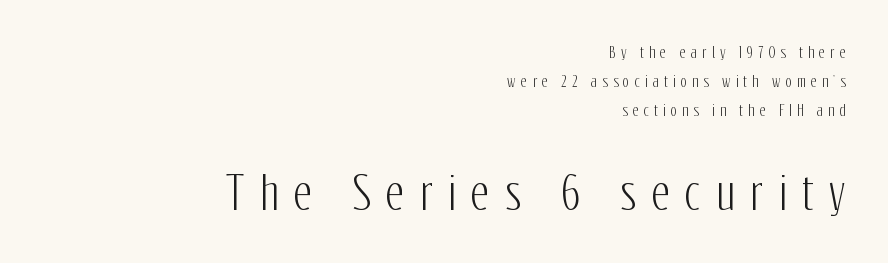
The image shows 45 px condensed sans-serif type, upright; set right-aligned, loose line spacing (1.92x), unusually wide letter spacing (+0.34 em), not underlined; the second (bottom) block is 3.0x larger; low stroke contrast and a medium x-height.
